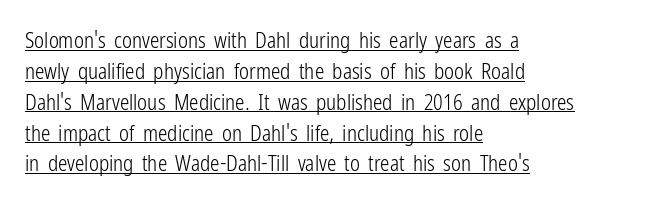
In designer terms, the underline attribute is active on this setting. Compared with a centered layout, this one pins lines to the left instead. Leading: standard. The letterforms sit at book weight or below. The horizontal fit of the characters is conventional and even.
